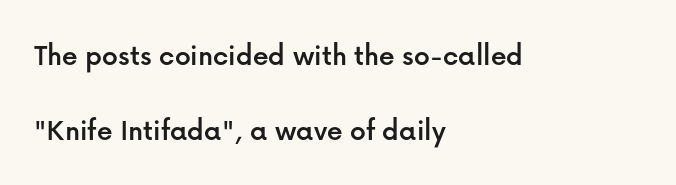
The image shows 31 px sans-serif type, upright; set left-aligned, loose line spacing (2.41x), normal letter spacing, not underlined; low stroke contrast and a medium x-height.
